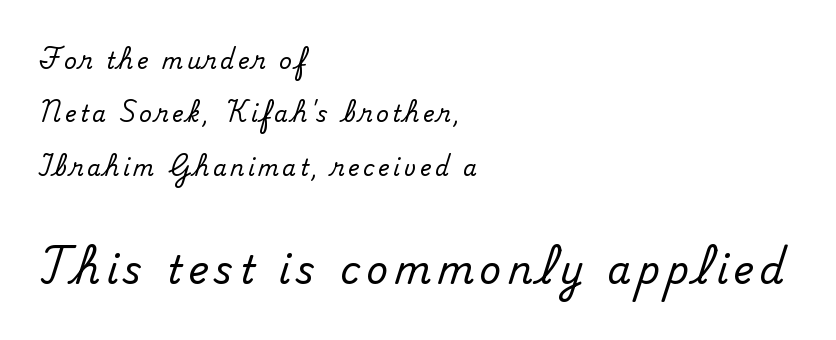
Q: Is the text italic (slanted)? A: Yes.
Q: Is the typeface a serif or a sans-serif typeface? A: Serif.
Q: Is the text underlined? A: No.
Q: How is the paragraph aligned? A: Left-aligned.
Q: Is the spacing between lines tight, normal or loose? A: Loose.
Q: Which block of text is set in a larger size, the first (top) or the second (bottom)? A: The second (bottom) one.
Q: Width (condensed, normal, or wide)? A: Normal.
Q: Stroke contrast? A: Medium.
Q: x-height? A: Small.
Q: Monospaced? A: No.
